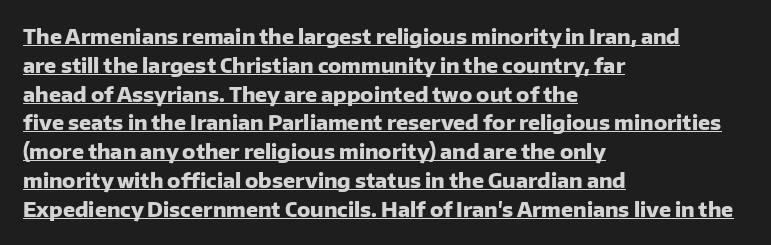
{"italic": "no", "bold": "yes", "underline": "yes", "align": "left", "line_spacing": "normal", "line_spacing_ratio": 1.44, "letter_spacing": "normal", "letter_spacing_em": 0.0, "glyph_px": 20}
